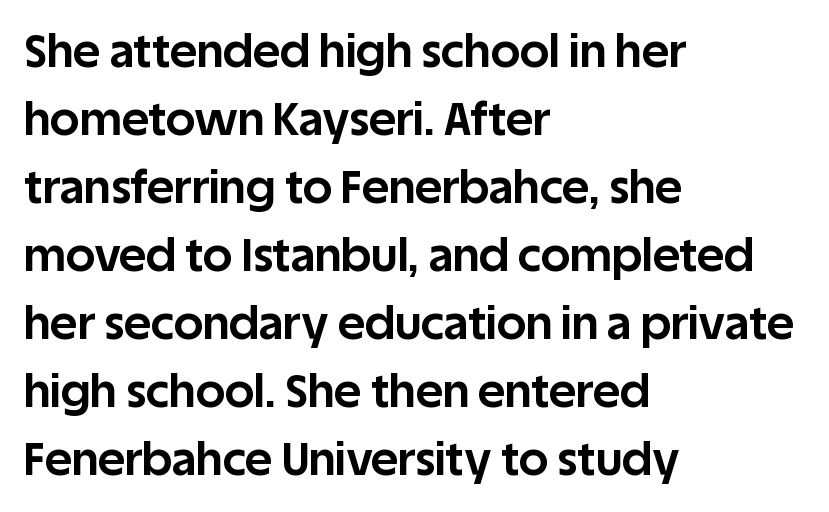
{"serif": "no", "italic": "no", "bold": "yes", "weight": "bold", "width": "normal", "stroke_contrast": "low", "x_height": "large", "monospaced": "no", "underline": "no", "align": "left", "line_spacing": "normal", "line_spacing_ratio": 1.48, "letter_spacing": "normal", "letter_spacing_em": 0.0, "glyph_px": 46}
